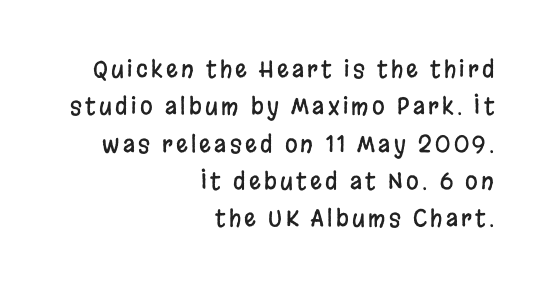
The image shows 23 px text type, upright; set right-aligned, normal line spacing (1.62x), not underlined.
